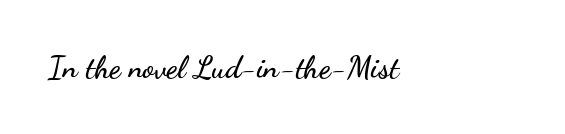
These lines stack with their left ends in a neat column. Between one letter and the next there's only the usual sliver of space. Spacing verdict: proportional, widths tailored to each character.
